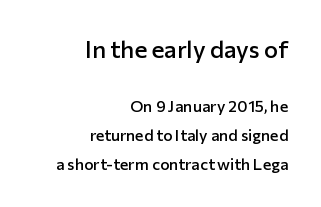
Q: Is the text bold? A: Semi-bold.
Q: Is the text italic (slanted)? A: No, it is upright.
Q: Is the text underlined? A: No.
Q: How is the paragraph aligned? A: Right-aligned.
Q: Is the spacing between letters normal or unusually wide? A: Normal.
Q: Which block of text is set in a larger size, the first (top) or the second (bottom)? A: The first (top) one.
